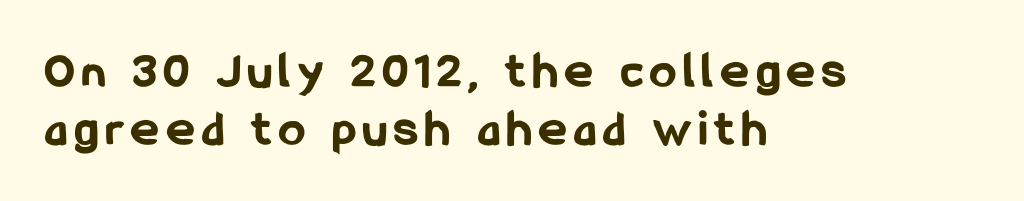
The image shows 52 px bold, condensed sans-serif type, upright; set left-aligned, tight line spacing (1.11x), not underlined; low stroke contrast and a medium x-height.
